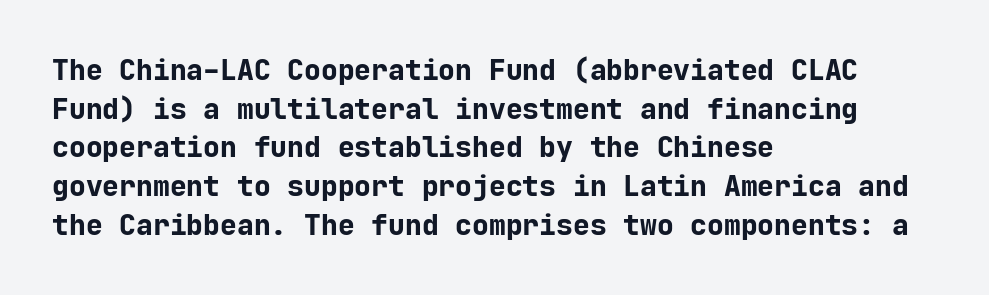
Does the copy run flush right? No — it runs flush left. Chunky letters — that's bold for sure. Letters rest on an invisible, unmarked baseline. A typesetter would mark this as roman, not italic. This sample keeps an unexceptional amount of space between lines. Nothing sits at the stroke ends, so this counts as sans-serif.
